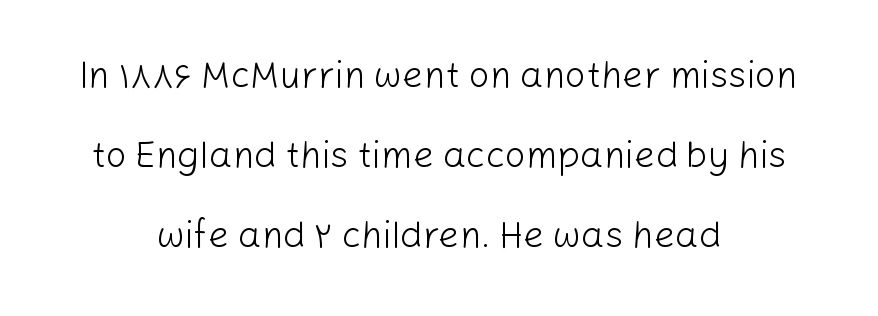
Characters remain perfectly vertical along every line. Typographically, this falls in the sans-serif category. Typeset on center — no edge is straight. Spacing verdict: proportional, widths tailored to each character. Each word holds together tightly as a unit, with standard inter-letter gaps.
